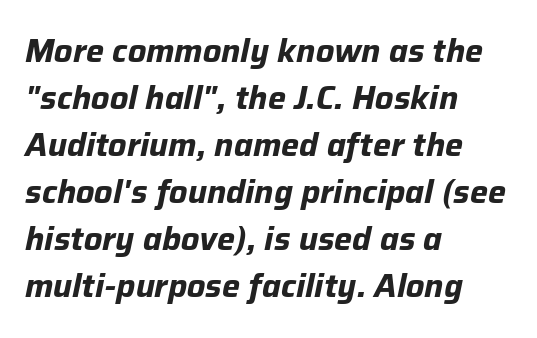
Q: Is the text bold? A: Yes.
Q: Is the text italic (slanted)? A: Yes, it leans right by about 12 degrees.
Q: Is the text underlined? A: No.
Q: How is the paragraph aligned? A: Left-aligned.
Q: Is the spacing between letters normal or unusually wide? A: Normal.
Q: Is the spacing between lines tight, normal or loose? A: Normal.
Q: Width (condensed, normal, or wide)? A: Normal.
Q: Stroke contrast? A: Low.
Q: x-height? A: Medium.
Q: Monospaced? A: No.
